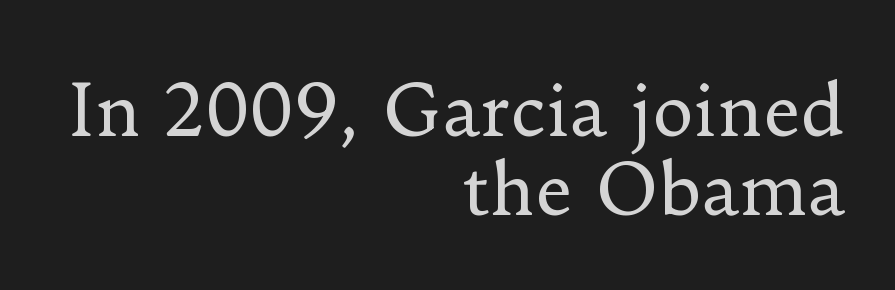
Casual observation: everything's shoved over to the right. Tightly led — the rows are bunched. If you drew a line through each stem, it would be perfectly vertical. Note the varied advance widths — an 'i' is clearly narrower than an 'm'. A typesetter would label this face a serif.
